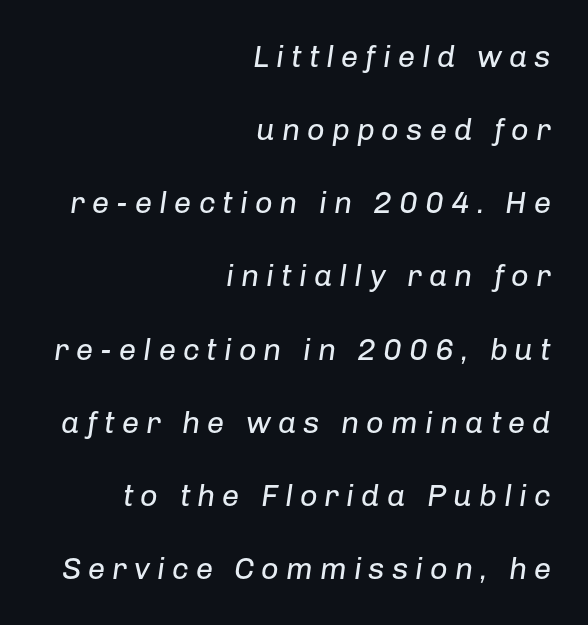
{"italic": "yes", "lean": "right", "slant_degrees": 8, "bold": "no", "weight": "regular", "width": "normal", "stroke_contrast": "low", "x_height": "medium", "monospaced": "no", "underline": "no", "align": "right", "line_spacing": "loose", "line_spacing_ratio": 2.36, "letter_spacing": "wide", "letter_spacing_em": 0.22, "glyph_px": 31}
